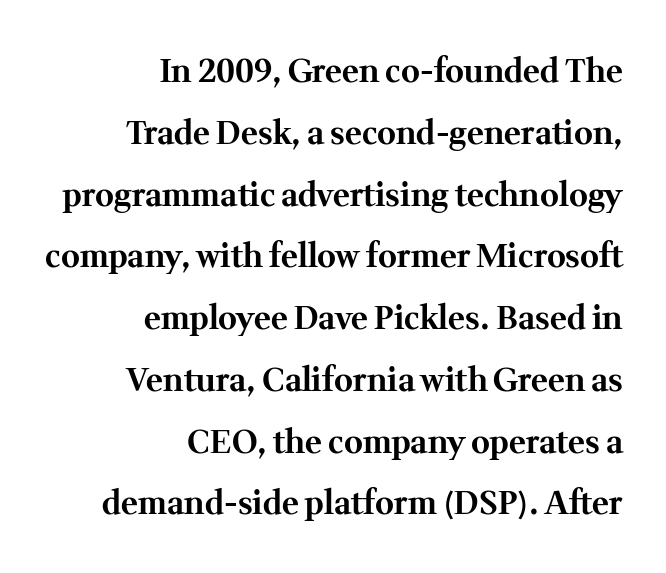
Notice the wide empty band between every row — that's loose leading. The font family rendered here belongs to the serif group. Rendered with straight, roman letterforms. Which margin do the lines hug? The right one — the left edge is uneven. Words appear dense and cohesive because spacing is normal. This sample has the flowing, uneven cadence of proportional lettering.
